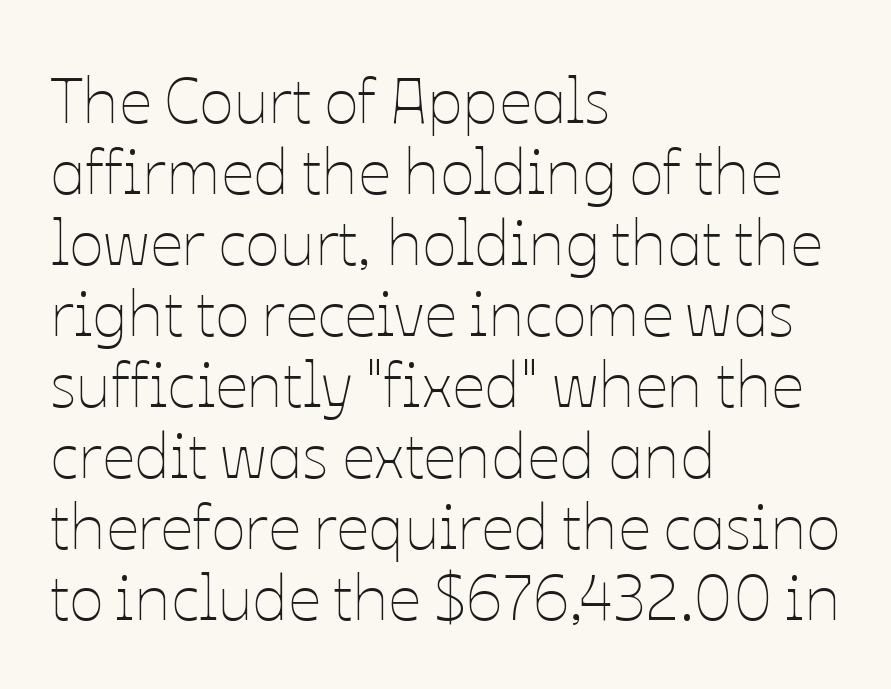
Q: Is the text bold? A: No.
Q: Is the text italic (slanted)? A: No, it is upright.
Q: Is the text underlined? A: No.
Q: How is the paragraph aligned? A: Left-aligned.
Q: Is the spacing between letters normal or unusually wide? A: Normal.
Q: Is the spacing between lines tight, normal or loose? A: Tight.
Q: Width (condensed, normal, or wide)? A: Normal.
Q: Stroke contrast? A: Low.
Q: x-height? A: Medium.
Q: Monospaced? A: No.
